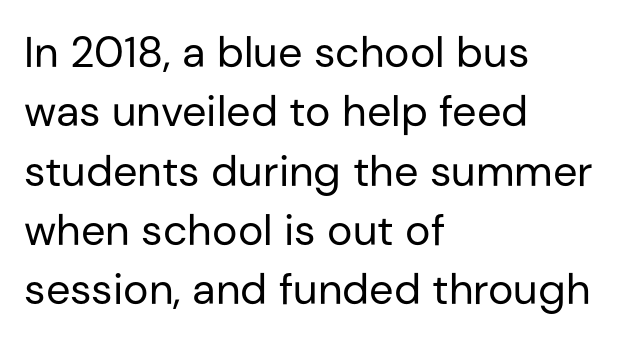
Are there feet on the stems? There aren't — it's a sans. The passage shown is typed in a proportional face where columns would drift. These lines keep a tight, regular rhythm from letter to letter. The letters stand upright; this is a roman face. Where is the straight margin? On the left. Normally led — the rows are evenly, conventionally spaced.
